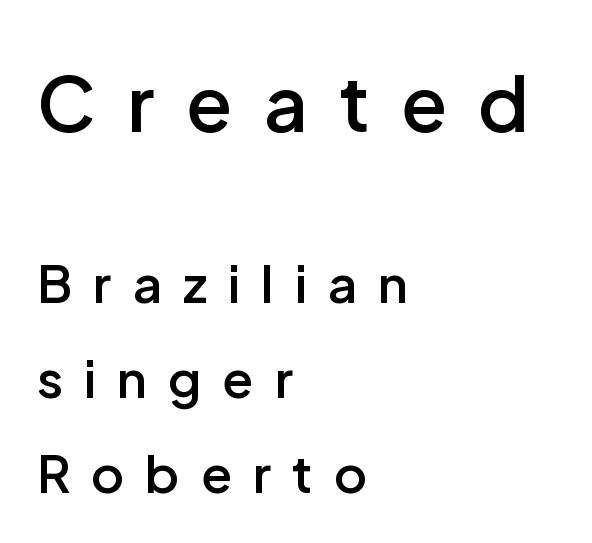
A student would call this left alignment; a typographer would say flush left, rag right. A typesetter would label this face a sans. Varying glyph widths throughout — classic text-font behaviour. Compared with an ordinary text face, these strokes are moderately heavier — a semibold. Nope, not italic — everything's standing straight.
